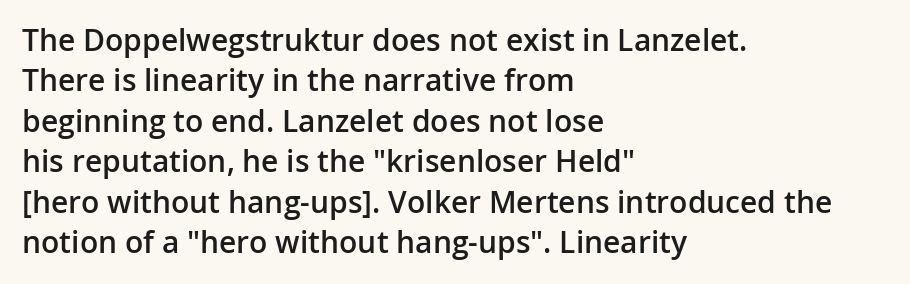
{"serif": "no", "italic": "no", "bold": "semi", "weight": "semibold", "width": "normal", "stroke_contrast": "low", "x_height": "medium", "monospaced": "no", "underline": "no", "align": "left", "line_spacing": "normal", "line_spacing_ratio": 1.35, "letter_spacing": "normal", "letter_spacing_em": 0.0, "glyph_px": 30}
